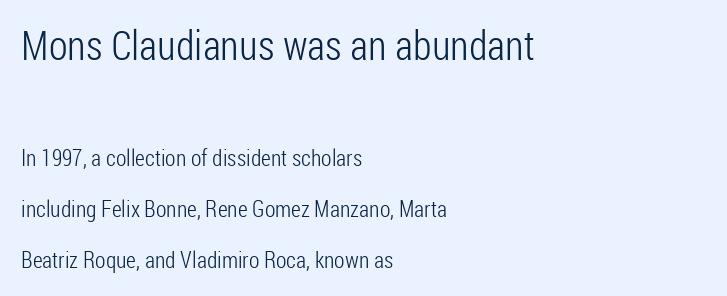
{"serif": "no", "italic": "no", "bold": "no", "weight": "light", "width": "condensed", "stroke_contrast": "low", "x_height": "medium", "monospaced": "no", "underline": "no", "align": "left", "line_spacing": "loose", "line_spacing_ratio": 2.21, "letter_spacing": "normal", "letter_spacing_em": 0.0, "larger_block": "first", "size_ratio": 1.78, "glyph_px": 41}
